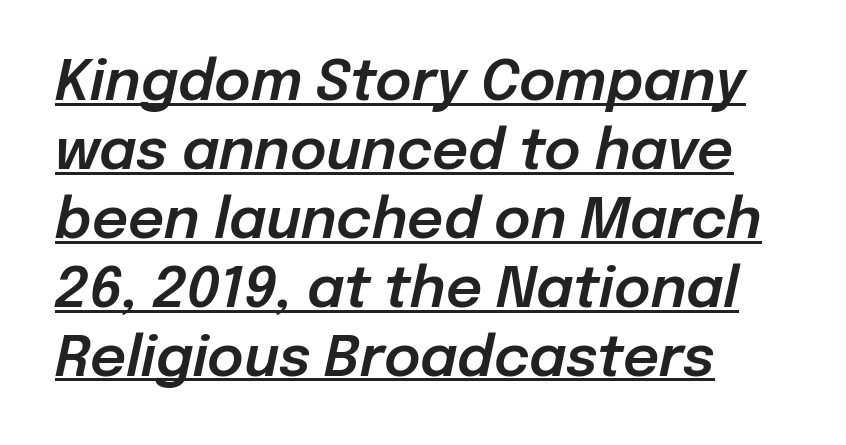
Q: Is the text italic (slanted)? A: Yes, it leans right by about 12 degrees.
Q: Is the text underlined? A: Yes.
Q: How is the paragraph aligned? A: Left-aligned.
Q: Is the spacing between letters normal or unusually wide? A: Normal.
Q: Width (condensed, normal, or wide)? A: Normal.
Q: Stroke contrast? A: Low.
Q: x-height? A: Medium.
Q: Monospaced? A: No.
